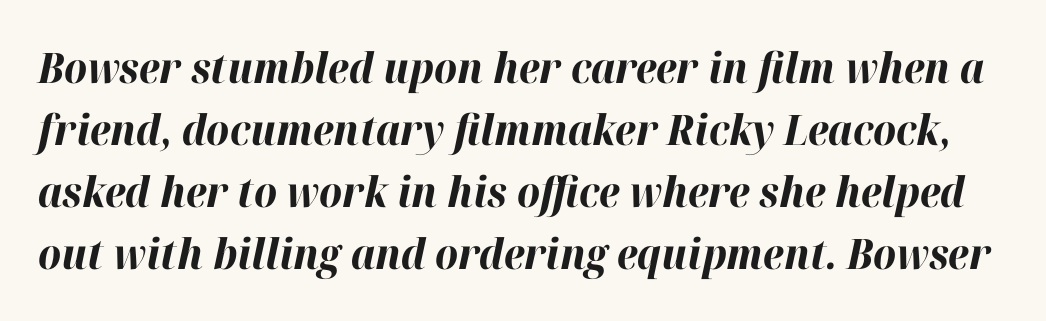
The image shows 42 px bold type, italic (leaning right); set normal line spacing (1.48x), normal letter spacing, not underlined; high stroke contrast and a medium x-height.
